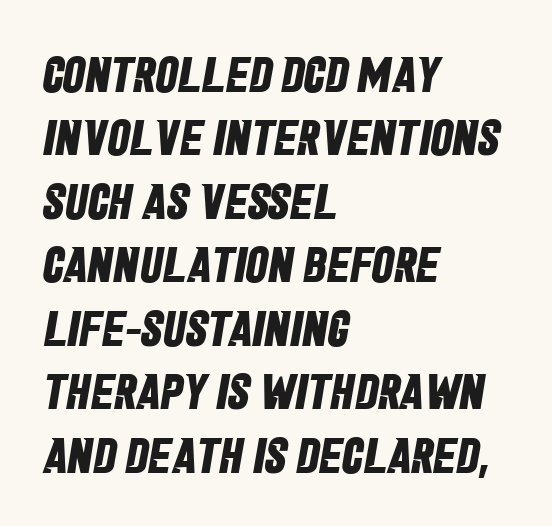
Q: Is the text bold? A: Yes.
Q: Is the typeface a serif or a sans-serif typeface? A: Sans-serif.
Q: Is the text underlined? A: No.
Q: How is the paragraph aligned? A: Left-aligned.
Q: Is the spacing between letters normal or unusually wide? A: Normal.
Q: Is the spacing between lines tight, normal or loose? A: Normal.
Q: Width (condensed, normal, or wide)? A: Condensed.
Q: Stroke contrast? A: Low.
Q: x-height? A: Large.
Q: Monospaced? A: No.
